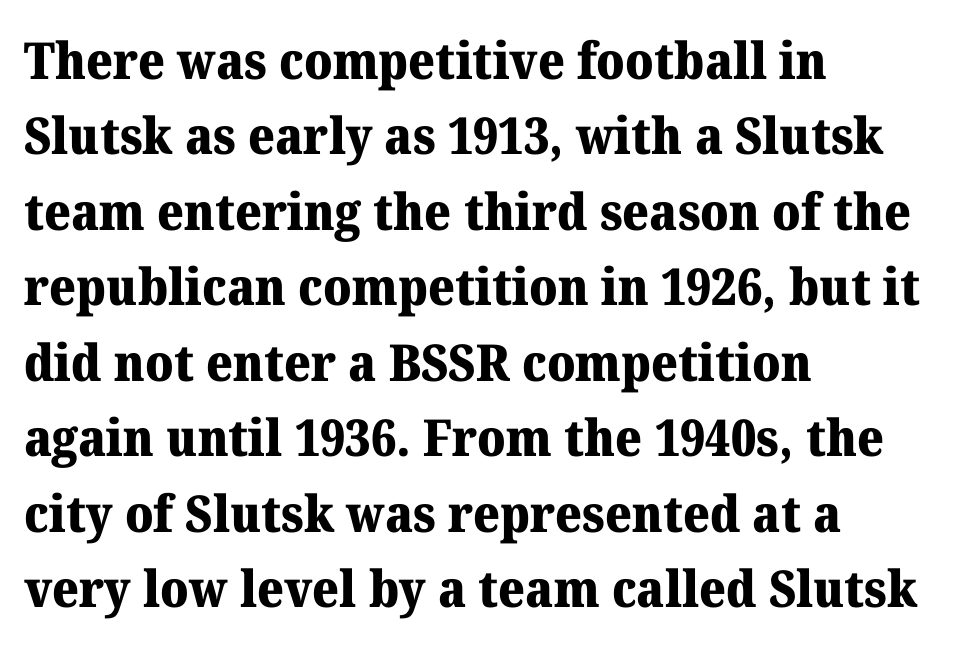
{"serif": "yes", "italic": "no", "bold": "yes", "weight": "heavy", "width": "normal", "stroke_contrast": "medium", "x_height": "medium", "monospaced": "no", "underline": "no", "align": "left", "line_spacing": "normal", "line_spacing_ratio": 1.48, "letter_spacing": "normal", "letter_spacing_em": 0.0, "glyph_px": 51}
